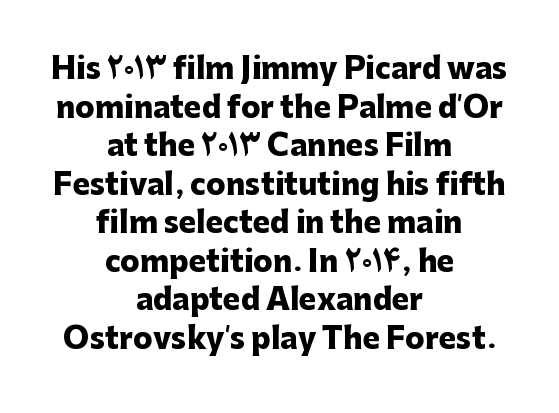
Regular leading. Descender tails drop into unmarked territory. Caption: bold face, heavy strokes. Each letter keeps its own natural width here, so spacing adapts to shape. These lines keep a tight, regular rhythm from letter to letter.
